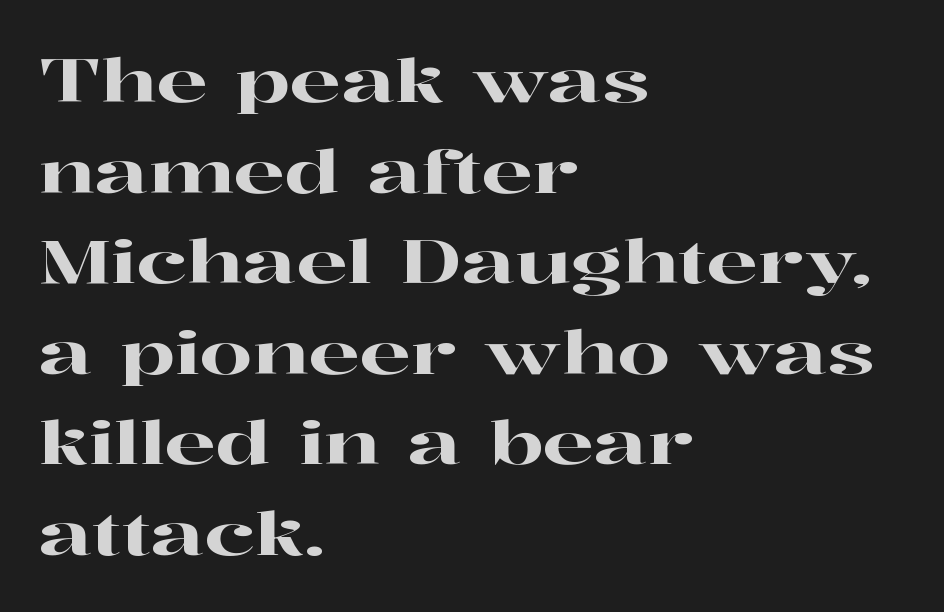
The image shows 60 px wide serif type, upright; set left-aligned, normal line spacing (1.51x), normal letter spacing, not underlined; high stroke contrast and a medium x-height.
